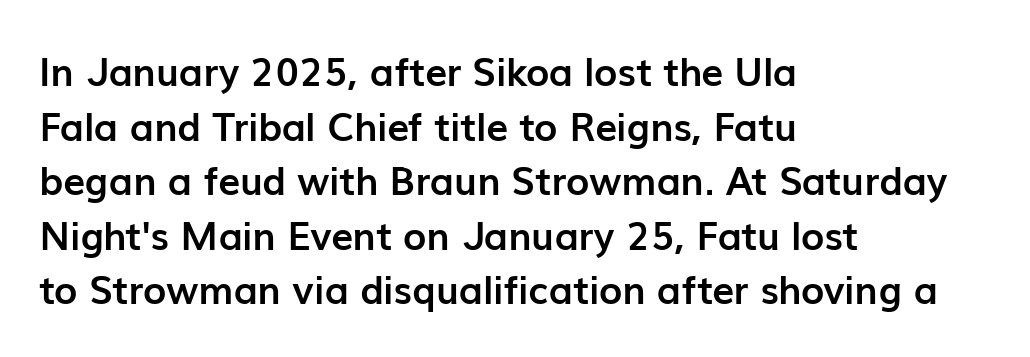
The image shows 39 px semibold sans-serif type, upright; set left-aligned, normal line spacing (1.4x), normal letter spacing, not underlined; low stroke contrast and a medium x-height.
